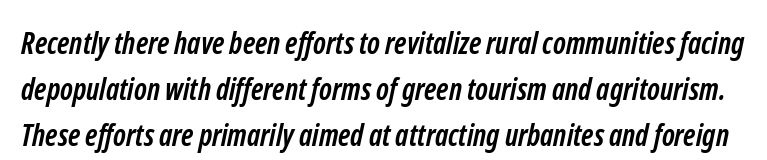
{"serif": "no", "bold": "yes", "weight": "semibold", "width": "condensed", "stroke_contrast": "low", "x_height": "medium", "monospaced": "no", "underline": "no", "line_spacing": "normal", "line_spacing_ratio": 1.54, "letter_spacing": "normal", "letter_spacing_em": 0.0, "glyph_px": 30}
